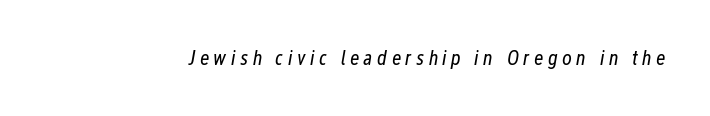
Q: Is the text bold? A: No.
Q: Is the text italic (slanted)? A: Yes, it leans right by about 12 degrees.
Q: Is the text underlined? A: No.
Q: Is the spacing between letters normal or unusually wide? A: Unusually wide.
